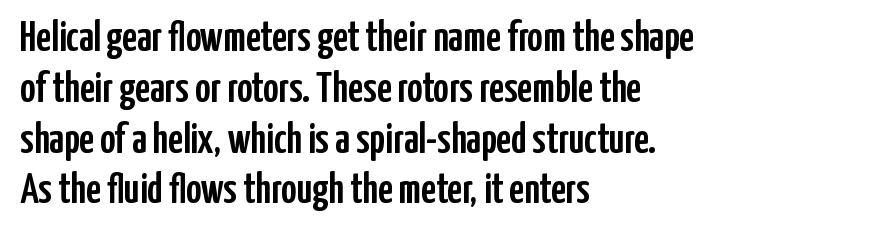
{"serif": "no", "italic": "no", "width": "condensed", "stroke_contrast": "low", "x_height": "medium", "monospaced": "no", "underline": "no", "align": "left", "line_spacing_ratio": 1.21, "letter_spacing": "normal", "letter_spacing_em": 0.0, "glyph_px": 42}
